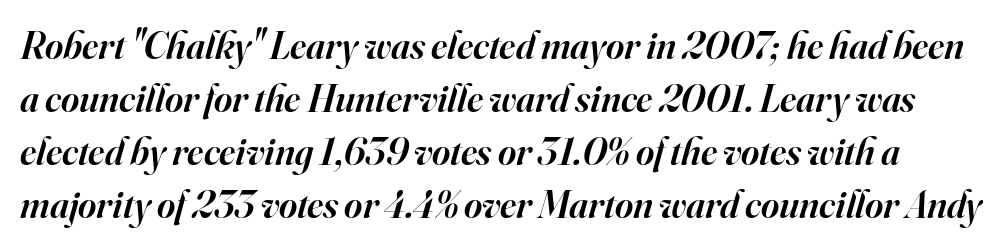
The image shows 39 px semibold serif type, italic (leaning right); set normal line spacing (1.36x), normal letter spacing, not underlined; high stroke contrast and a small x-height.
